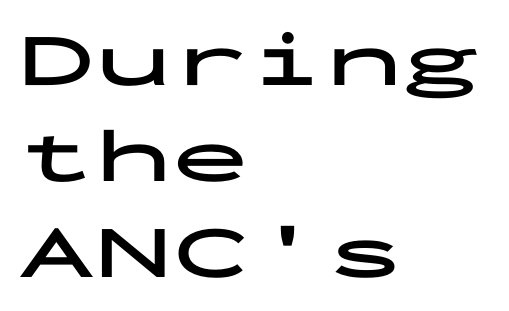
Stroke terminals: plain, sans-serif. The lettering holds an erect, upright posture throughout. These lines are rendered in a fixed-pitch font. These lines carry a lot of weight — the face is fully bold.
